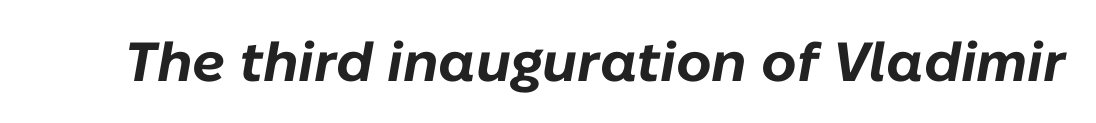
The image shows 55 px bold type, italic (leaning right); set normal letter spacing, not underlined; low stroke contrast and a medium x-height.
